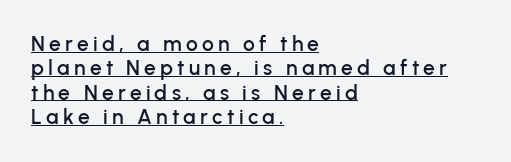
Q: Is the text italic (slanted)? A: No, it is upright.
Q: Is the text underlined? A: Yes.
Q: How is the paragraph aligned? A: Left-aligned.
Q: Is the spacing between letters normal or unusually wide? A: Unusually wide.
